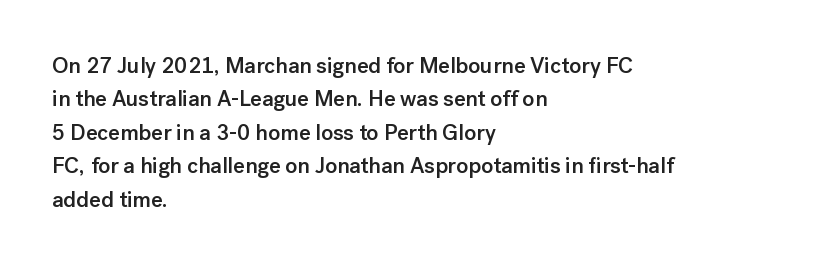
Q: Is the text bold? A: Semi-bold.
Q: Is the text italic (slanted)? A: No, it is upright.
Q: Is the text underlined? A: No.
Q: How is the paragraph aligned? A: Left-aligned.
Q: Is the spacing between letters normal or unusually wide? A: Normal.
Q: Is the spacing between lines tight, normal or loose? A: Normal.
